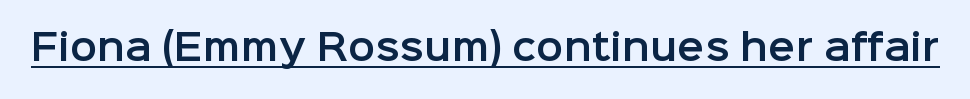
A sans-serif font was chosen for this passage. Ordinary non-slanted type is in use. Glyph-to-glyph distance matches everyday printed text. Compared with undecorated copy, this sample adds a rule below the words.
